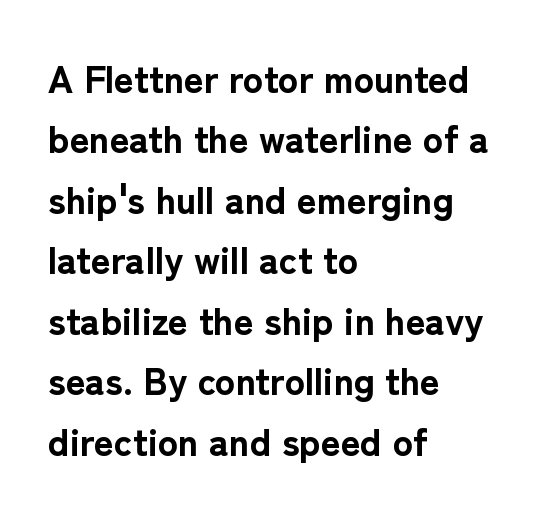
{"serif": "no", "italic": "no", "bold": "yes", "weight": "bold", "width": "normal", "stroke_contrast": "low", "x_height": "medium", "monospaced": "no", "underline": "no", "align": "left", "line_spacing": "normal", "line_spacing_ratio": 1.59, "letter_spacing": "normal", "letter_spacing_em": 0.0, "glyph_px": 38}
